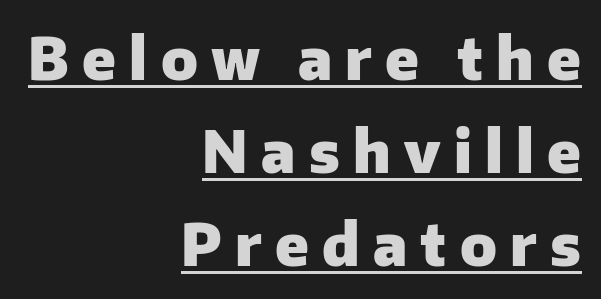
{"serif": "no", "italic": "no", "bold": "yes", "weight": "heavy", "width": "normal", "stroke_contrast": "low", "x_height": "medium", "monospaced": "no", "underline": "yes", "align": "right", "line_spacing": "normal", "line_spacing_ratio": 1.6, "letter_spacing": "wide", "letter_spacing_em": 0.23, "glyph_px": 58}
